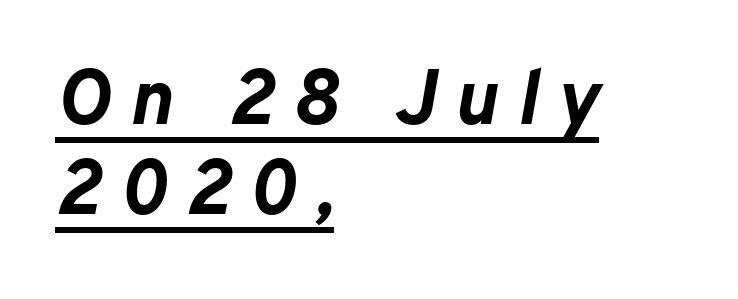
{"italic": "yes", "lean": "right", "slant_degrees": 10, "bold": "yes", "weight": "bold", "width": "normal", "stroke_contrast": "low", "x_height": "medium", "monospaced": "no", "underline": "yes", "align": "left", "line_spacing": "tight", "line_spacing_ratio": 1.15, "letter_spacing": "wide", "letter_spacing_em": 0.24, "glyph_px": 78}
